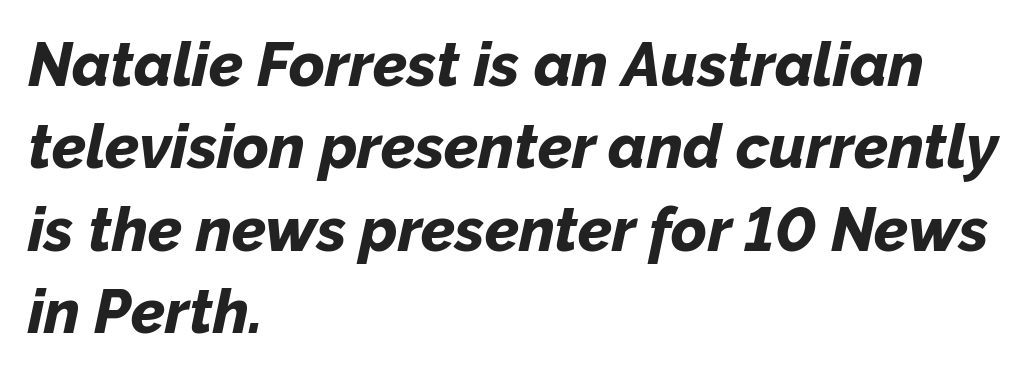
{"italic": "yes", "lean": "right", "slant_degrees": 12, "bold": "yes", "weight": "bold", "width": "normal", "stroke_contrast": "low", "x_height": "medium", "monospaced": "no", "underline": "no", "align": "left", "line_spacing": "normal", "line_spacing_ratio": 1.35, "letter_spacing": "normal", "letter_spacing_em": 0.0, "glyph_px": 61}
